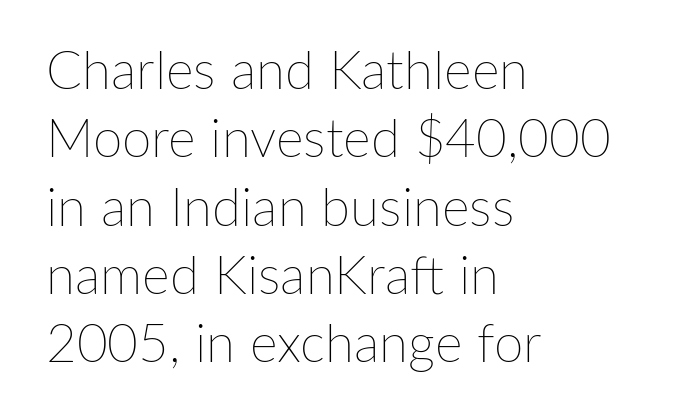
{"italic": "no", "bold": "no", "weight": "thin", "width": "normal", "stroke_contrast": "low", "x_height": "medium", "monospaced": "no", "underline": "no", "align": "left", "line_spacing": "normal", "line_spacing_ratio": 1.29, "letter_spacing": "normal", "letter_spacing_em": 0.0, "glyph_px": 53}
